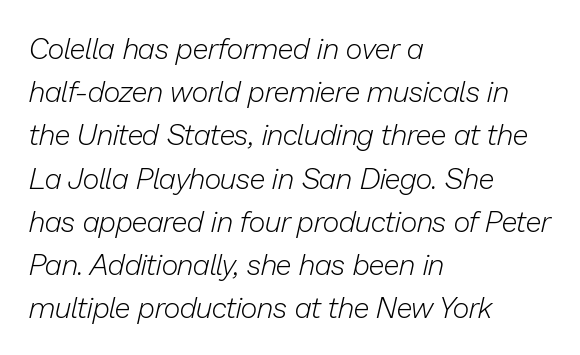
{"italic": "yes", "lean": "right", "slant_degrees": 13, "bold": "no", "weight": "light", "width": "normal", "stroke_contrast": "low", "x_height": "medium", "monospaced": "no", "underline": "no", "align": "left", "line_spacing": "normal", "line_spacing_ratio": 1.49, "letter_spacing": "normal", "letter_spacing_em": 0.0, "glyph_px": 29}
